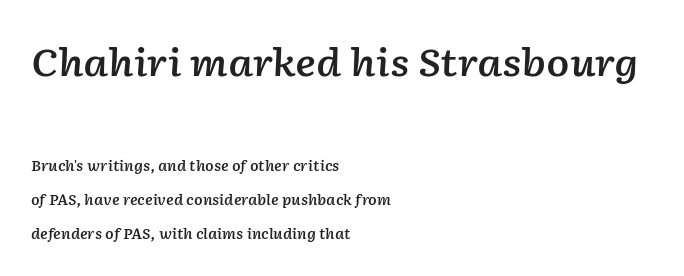
{"italic": "yes", "lean": "right", "slant_degrees": 2, "bold": "semi", "weight": "semibold", "width": "normal", "stroke_contrast": "low", "x_height": "medium", "monospaced": "no", "underline": "no", "align": "left", "line_spacing": "loose", "line_spacing_ratio": 2.44, "letter_spacing": "normal", "letter_spacing_em": 0.0, "larger_block": "first", "size_ratio": 2.71, "glyph_px": 38}
